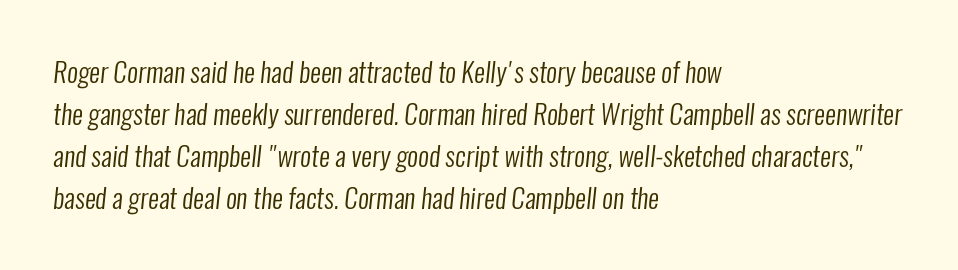
The passage shown stacks its lines at a standard gap. The letters sit at their default tracking, neither squeezed nor spread. Layout note: lines flush left. Just letters on the line, the space beneath them empty.
